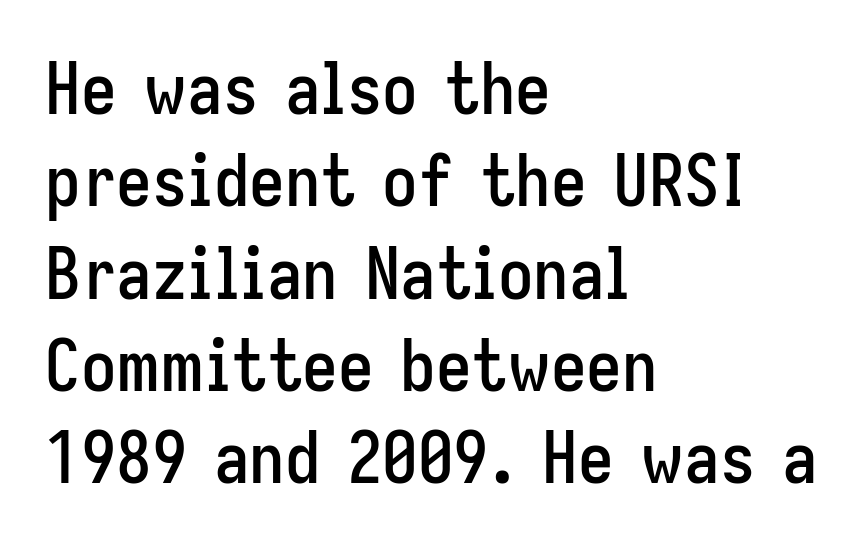
Q: Is the text italic (slanted)? A: No, it is upright.
Q: Is the typeface a serif or a sans-serif typeface? A: Sans-serif.
Q: Is the text underlined? A: No.
Q: How is the paragraph aligned? A: Left-aligned.
Q: Is the spacing between letters normal or unusually wide? A: Normal.
Q: Is the spacing between lines tight, normal or loose? A: Normal.
Q: Width (condensed, normal, or wide)? A: Condensed.
Q: Stroke contrast? A: Low.
Q: x-height? A: Medium.
Q: Monospaced? A: No.
